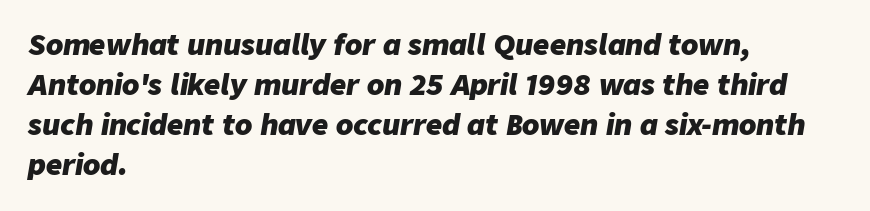
The image shows 28 px heavy type, italic (leaning right); set left-aligned, normal line spacing (1.43x), normal letter spacing, not underlined; low stroke contrast and a medium x-height.
